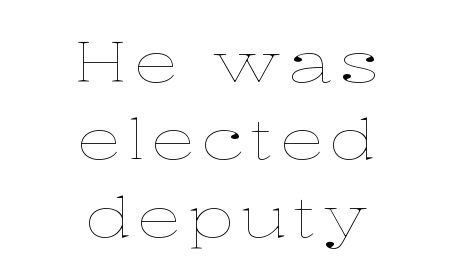
Every row of glyphs is offset so its center matches the block's center. No heavy texture on the line: the type isn't bold. Rendered with straight, roman letterforms. Here the designer chose a conventional face with non-uniform glyph widths. Leading matches the norm, producing a regular column. Honestly, there is no underline to notice here at all.
